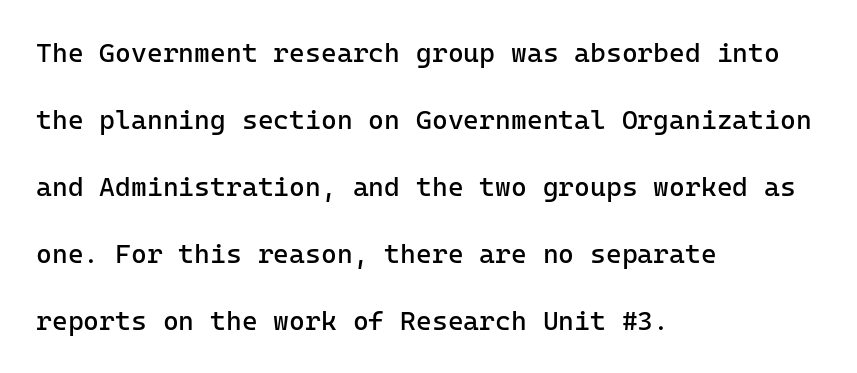
The image shows 27 px text type, upright; set left-aligned, loose line spacing (2.48x), normal letter spacing, not underlined.
